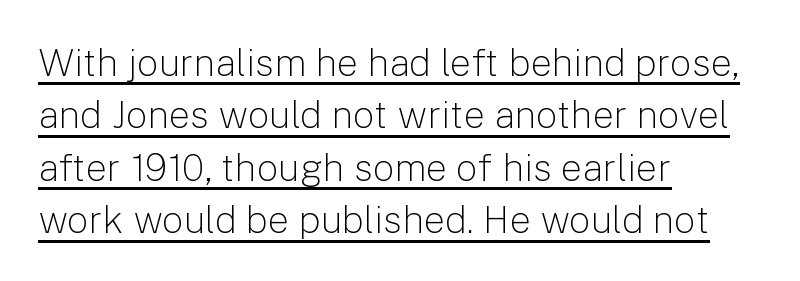
Each stroke keeps to a modest, everyday thickness or less. Think of a printed novel: that variable character pitch is what you see here. Here the glyphs are tracked normally, forming tight word shapes. These characters rest on top of a visible drawn line. Nope, not italic — everything's standing straight.
